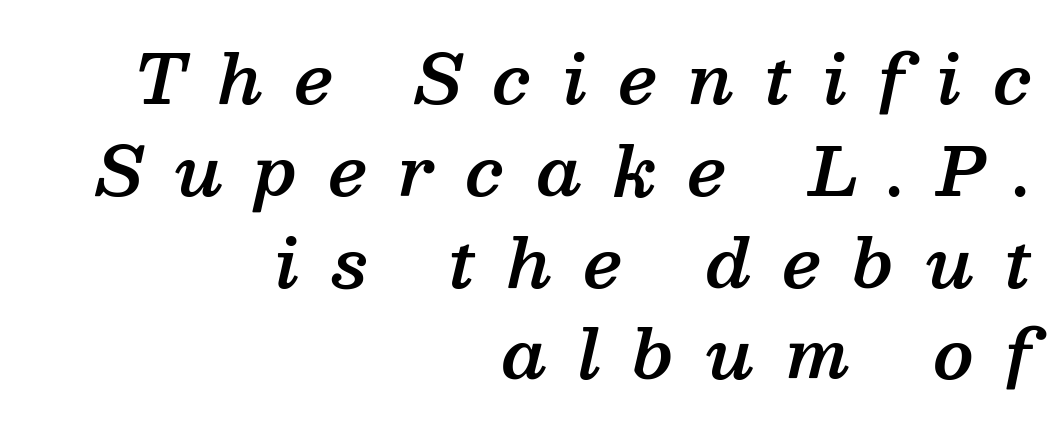
Q: Is the text bold? A: Semi-bold.
Q: Is the text italic (slanted)? A: Yes, it leans right by about 13 degrees.
Q: Is the typeface a serif or a sans-serif typeface? A: Serif.
Q: Is the text underlined? A: No.
Q: How is the paragraph aligned? A: Right-aligned.
Q: Is the spacing between letters normal or unusually wide? A: Unusually wide.
Q: Is the spacing between lines tight, normal or loose? A: Normal.
Q: Width (condensed, normal, or wide)? A: Normal.
Q: Stroke contrast? A: Medium.
Q: x-height? A: Medium.
Q: Monospaced? A: No.
